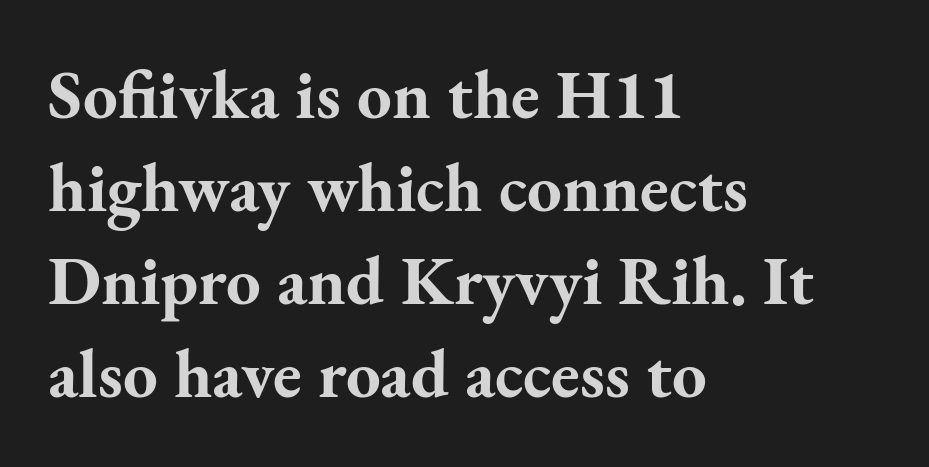
{"serif": "yes", "italic": "no", "bold": "yes", "weight": "bold", "width": "normal", "stroke_contrast": "medium", "x_height": "small", "monospaced": "no", "underline": "no", "align": "left", "line_spacing": "normal", "line_spacing_ratio": 1.35, "letter_spacing": "normal", "letter_spacing_em": 0.0, "glyph_px": 69}
